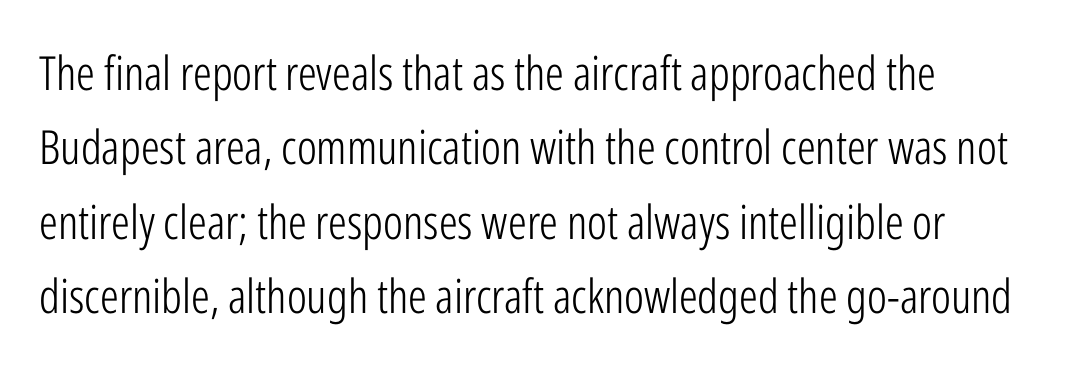
Q: Is the text bold? A: No.
Q: Is the text italic (slanted)? A: No, it is upright.
Q: Is the typeface a serif or a sans-serif typeface? A: Sans-serif.
Q: Is the text underlined? A: No.
Q: How is the paragraph aligned? A: Left-aligned.
Q: Is the spacing between letters normal or unusually wide? A: Normal.
Q: Is the spacing between lines tight, normal or loose? A: Normal.
Q: Width (condensed, normal, or wide)? A: Condensed.
Q: Stroke contrast? A: Low.
Q: x-height? A: Medium.
Q: Monospaced? A: No.
